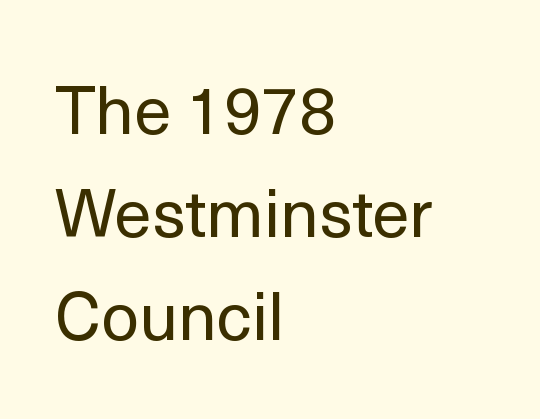
Q: Is the text bold? A: No.
Q: Is the text italic (slanted)? A: No, it is upright.
Q: Is the typeface a serif or a sans-serif typeface? A: Sans-serif.
Q: Is the text underlined? A: No.
Q: How is the paragraph aligned? A: Left-aligned.
Q: Is the spacing between letters normal or unusually wide? A: Normal.
Q: Is the spacing between lines tight, normal or loose? A: Normal.
Q: Width (condensed, normal, or wide)? A: Normal.
Q: x-height? A: Medium.
Q: Monospaced? A: No.
